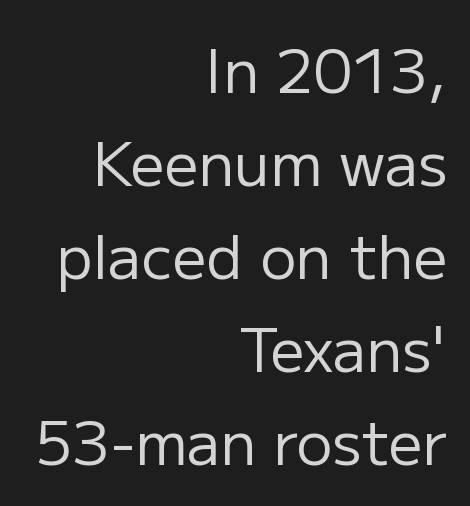
{"serif": "no", "italic": "no", "bold": "no", "weight": "regular", "width": "normal", "stroke_contrast": "low", "x_height": "medium", "monospaced": "no", "underline": "no", "align": "right", "line_spacing": "normal", "line_spacing_ratio": 1.55, "letter_spacing": "normal", "letter_spacing_em": 0.0, "glyph_px": 60}
